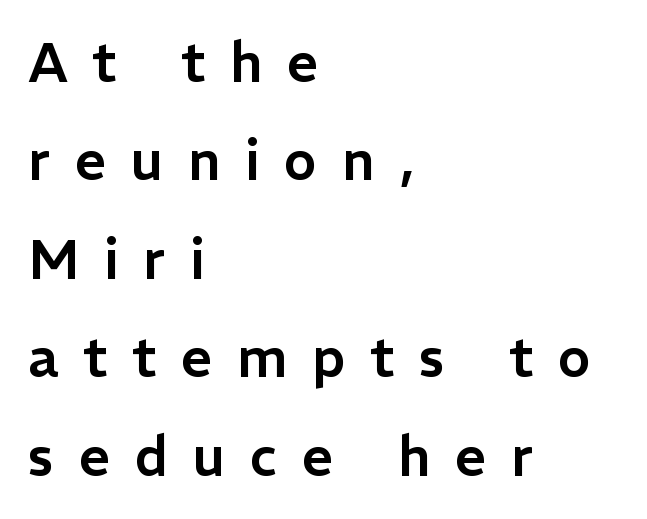
The image shows 55 px sans-serif type, upright; set left-aligned, line spacing 1.79x, unusually wide letter spacing (+0.45 em), not underlined; low stroke contrast and a medium x-height.
